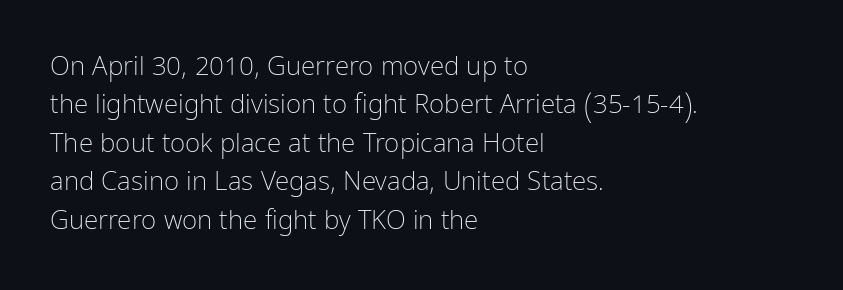
Leftover space on each line is placed entirely after the last word. The font sits on the lighter half of the weight spectrum, regular included. Here the glyphs are tracked normally, forming tight word shapes. Evenly set lines give the paragraph a standard silhouette. The area under the type is left untouched. The letters stand upright; this is a roman face.
